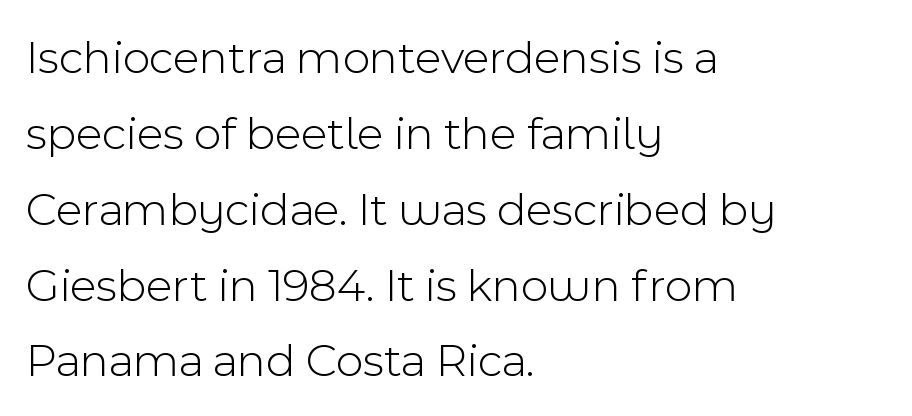
{"serif": "no", "italic": "no", "bold": "no", "weight": "light", "width": "normal", "x_height": "medium", "monospaced": "no", "underline": "no", "align": "left", "line_spacing": "normal", "line_spacing_ratio": 1.58, "letter_spacing": "normal", "letter_spacing_em": 0.0, "glyph_px": 48}
